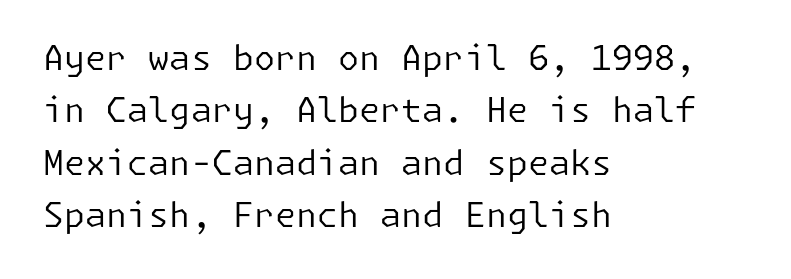
Grotesque or geometric, the face here clearly has no serifs. Horizontal alignment here is leftward, the default for most running prose. Do the letters lean? They stand straight. Letters have the restrained weight of plain body copy at most. The rows are spaced the way most documents space them. The glyphs are unaccompanied by any horizontal stroke below them.
